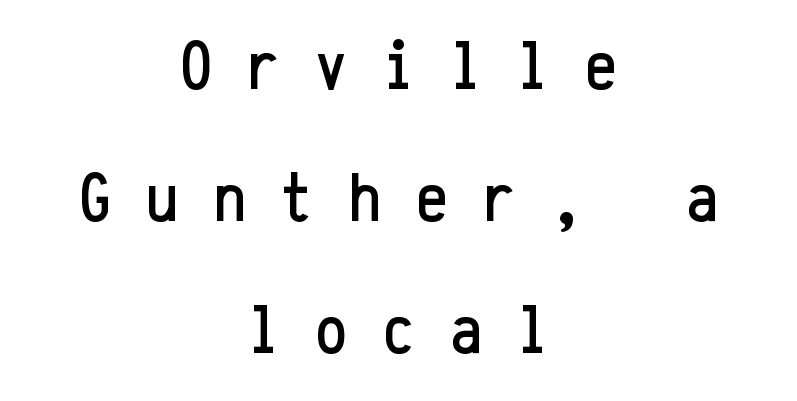
Q: Is the text italic (slanted)? A: No, it is upright.
Q: Is the typeface a serif or a sans-serif typeface? A: Sans-serif.
Q: Is the text underlined? A: No.
Q: How is the paragraph aligned? A: Centered.
Q: Is the spacing between letters normal or unusually wide? A: Unusually wide.
Q: Width (condensed, normal, or wide)? A: Condensed.
Q: Stroke contrast? A: Low.
Q: x-height? A: Medium.
Q: Monospaced? A: Yes.
